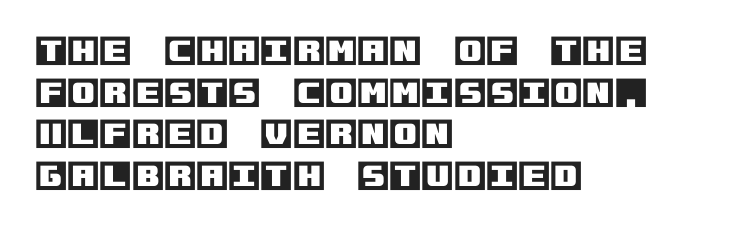
Descender tails drop into unmarked territory. If you drew a ruler down the left edge, every line would touch it. Observe the ordinary spacing: letters are neighbours, not strangers. The block of text has a typical density, with ordinary space between rows.
